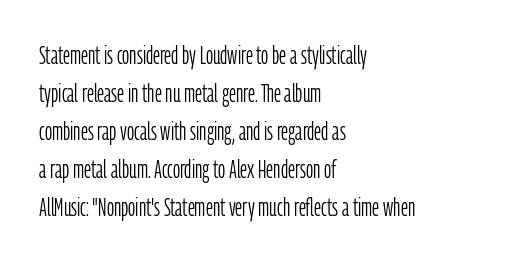
The font's upright variant was chosen for this text. The specimen omits any rule beneath the text block's lines. All the whitespace from short lines collects on the right. Tracking here is standard; glyphs follow each other at the usual distance.
